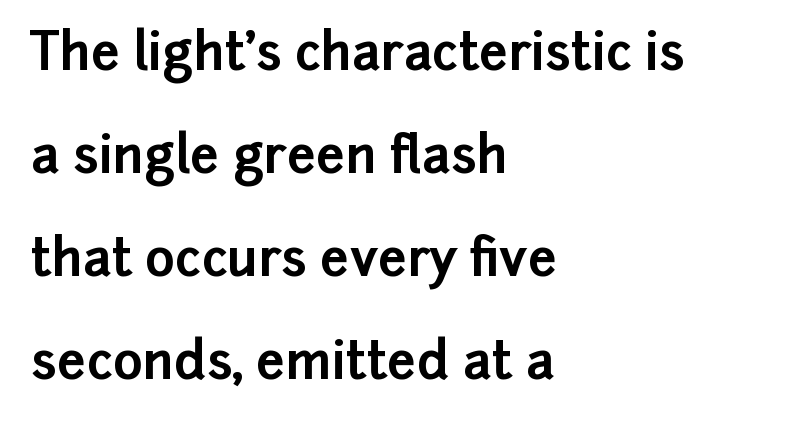
Q: Is the text bold? A: Yes.
Q: Is the text italic (slanted)? A: No, it is upright.
Q: Is the typeface a serif or a sans-serif typeface? A: Sans-serif.
Q: Is the text underlined? A: No.
Q: How is the paragraph aligned? A: Left-aligned.
Q: Is the spacing between letters normal or unusually wide? A: Normal.
Q: Is the spacing between lines tight, normal or loose? A: Loose.
Q: Width (condensed, normal, or wide)? A: Normal.
Q: Stroke contrast? A: Low.
Q: x-height? A: Medium.
Q: Monospaced? A: No.
